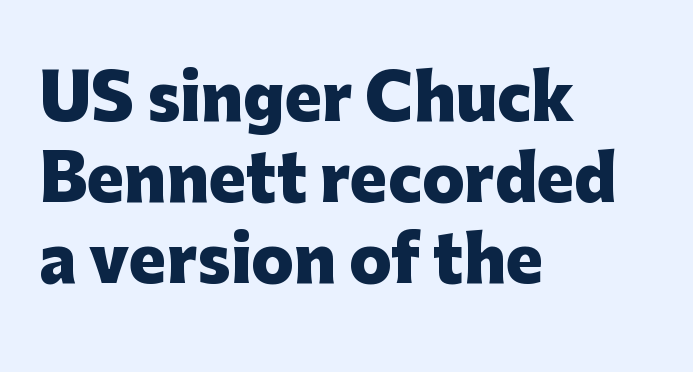
The image shows 62 px heavy sans-serif type, upright; set left-aligned, normal line spacing (1.31x), normal letter spacing, not underlined; low stroke contrast and a medium x-height.
